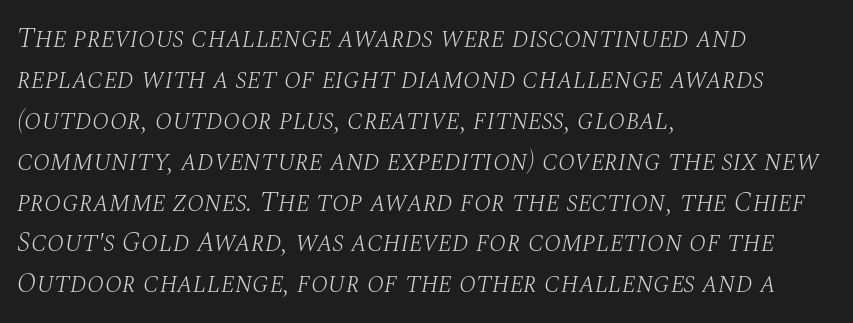
{"serif": "yes", "italic": "yes", "lean": "right", "slant_degrees": 10, "bold": "no", "weight": "light", "width": "normal", "stroke_contrast": "medium", "x_height": "large", "monospaced": "no", "underline": "no", "align": "left", "line_spacing": "normal", "line_spacing_ratio": 1.46, "letter_spacing": "normal", "letter_spacing_em": 0.0, "glyph_px": 28}
